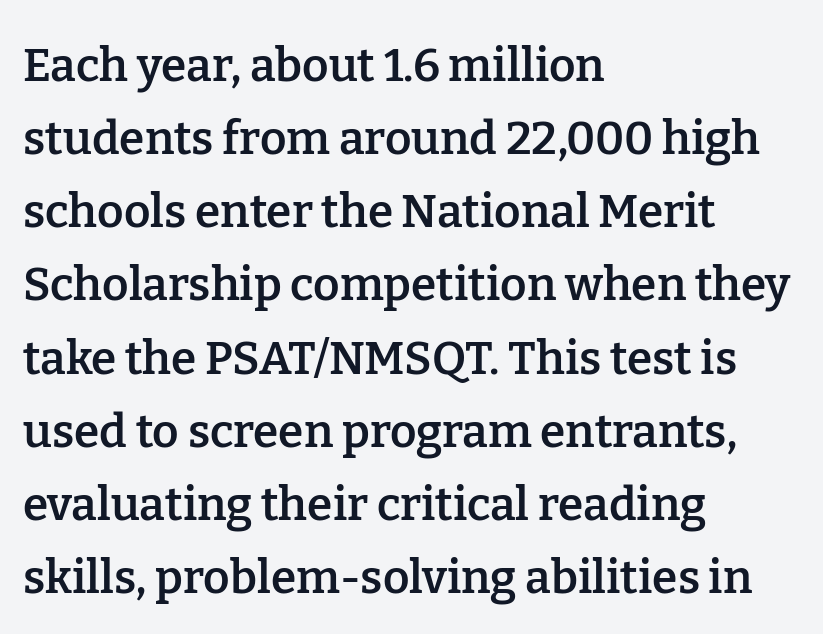
Q: Is the text bold? A: Semi-bold.
Q: Is the text italic (slanted)? A: No, it is upright.
Q: Is the typeface a serif or a sans-serif typeface? A: Serif.
Q: Is the text underlined? A: No.
Q: How is the paragraph aligned? A: Left-aligned.
Q: Is the spacing between letters normal or unusually wide? A: Normal.
Q: Is the spacing between lines tight, normal or loose? A: Normal.
Q: Width (condensed, normal, or wide)? A: Normal.
Q: Stroke contrast? A: Low.
Q: x-height? A: Medium.
Q: Monospaced? A: No.
